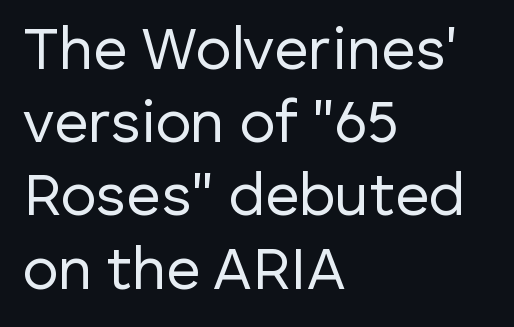
Q: Is the text bold? A: No.
Q: Is the text italic (slanted)? A: No, it is upright.
Q: Is the typeface a serif or a sans-serif typeface? A: Sans-serif.
Q: Is the text underlined? A: No.
Q: How is the paragraph aligned? A: Left-aligned.
Q: Is the spacing between letters normal or unusually wide? A: Normal.
Q: Width (condensed, normal, or wide)? A: Normal.
Q: Stroke contrast? A: Low.
Q: x-height? A: Medium.
Q: Monospaced? A: No.
